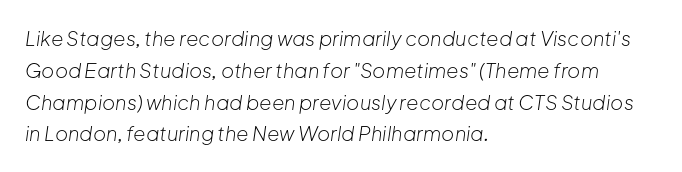
Q: Is the text bold? A: No.
Q: Is the text italic (slanted)? A: Yes, it leans right by about 8 degrees.
Q: Is the text underlined? A: No.
Q: How is the paragraph aligned? A: Left-aligned.
Q: Is the spacing between letters normal or unusually wide? A: Normal.
Q: Is the spacing between lines tight, normal or loose? A: Normal.
